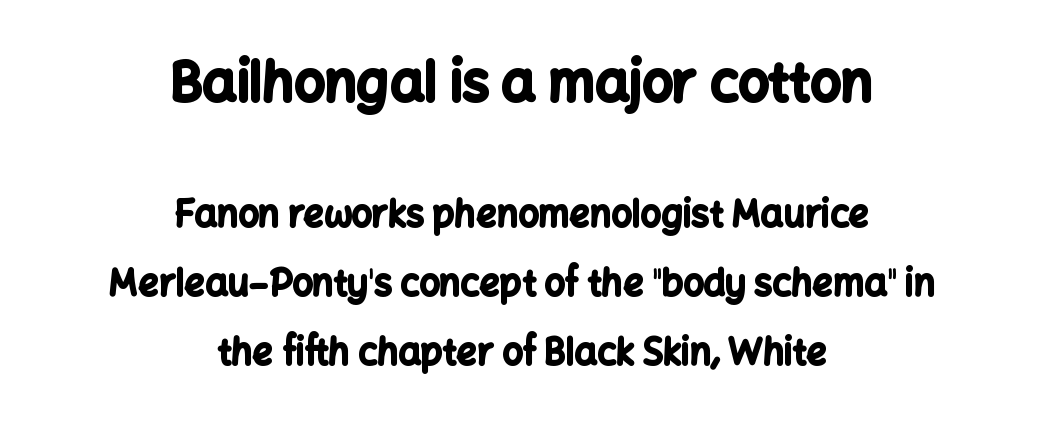
Q: Is the text bold? A: Yes.
Q: Is the text italic (slanted)? A: No, it is upright.
Q: Is the typeface a serif or a sans-serif typeface? A: Sans-serif.
Q: Is the text underlined? A: No.
Q: How is the paragraph aligned? A: Centered.
Q: Is the spacing between letters normal or unusually wide? A: Normal.
Q: Is the spacing between lines tight, normal or loose? A: Loose.
Q: Which block of text is set in a larger size, the first (top) or the second (bottom)? A: The first (top) one.
Q: Width (condensed, normal, or wide)? A: Normal.
Q: Stroke contrast? A: Low.
Q: x-height? A: Medium.
Q: Monospaced? A: No.
